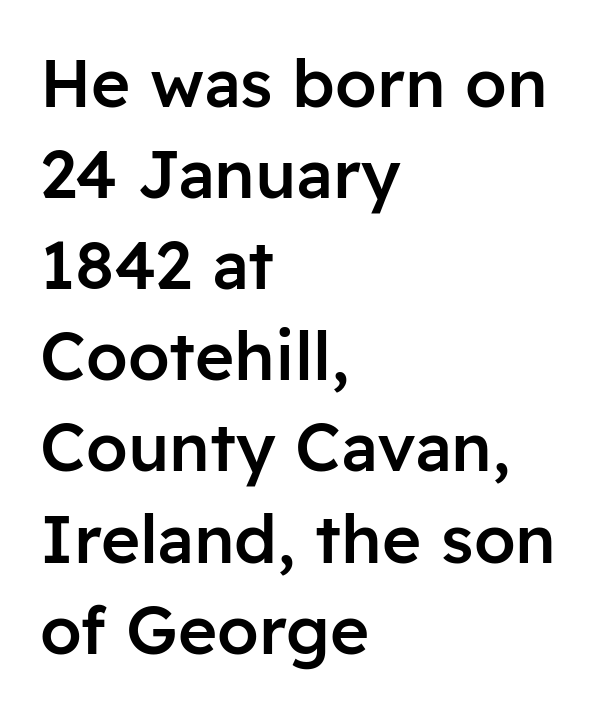
{"serif": "no", "italic": "no", "bold": "semi", "weight": "semibold", "width": "normal", "stroke_contrast": "low", "x_height": "medium", "monospaced": "no", "underline": "no", "align": "left", "line_spacing": "normal", "line_spacing_ratio": 1.36, "letter_spacing": "normal", "letter_spacing_em": 0.0, "glyph_px": 67}
